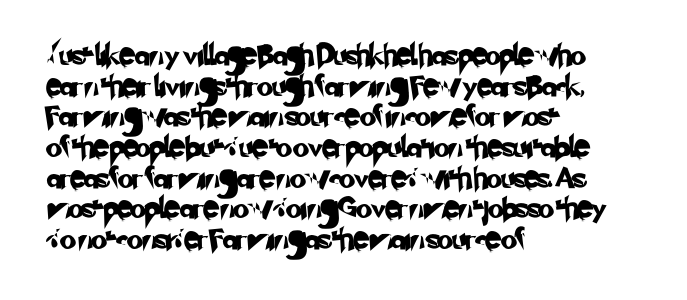
{"underline": "no", "align": "left", "line_spacing": "normal", "line_spacing_ratio": 1.46, "letter_spacing": "normal", "letter_spacing_em": 0.0, "glyph_px": 21}
